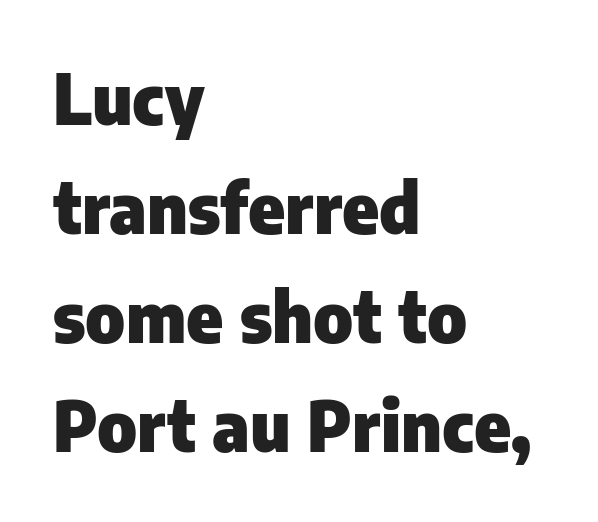
The image shows 69 px heavy sans-serif type, upright; set left-aligned, normal line spacing (1.58x), normal letter spacing, not underlined; low stroke contrast and a medium x-height.
